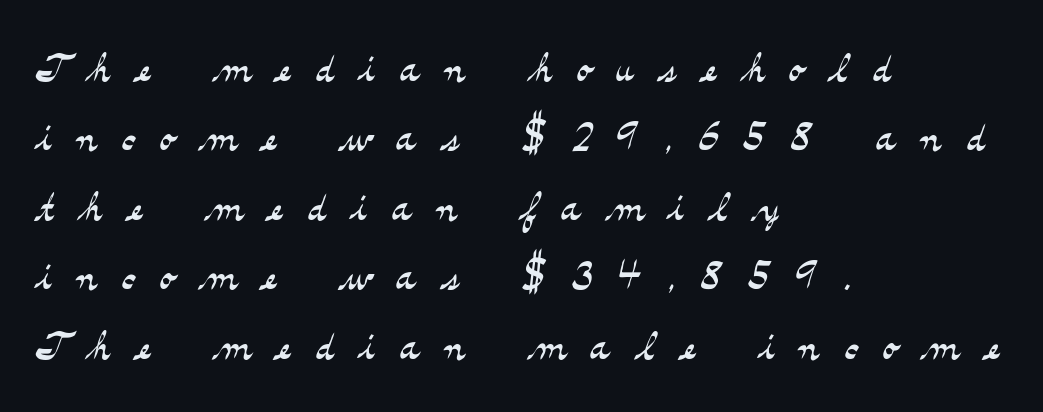
The image shows 53 px light, wide serif type; set left-aligned, normal line spacing (1.31x), unusually wide letter spacing (+0.47 em), not underlined; medium stroke contrast and a small x-height.
